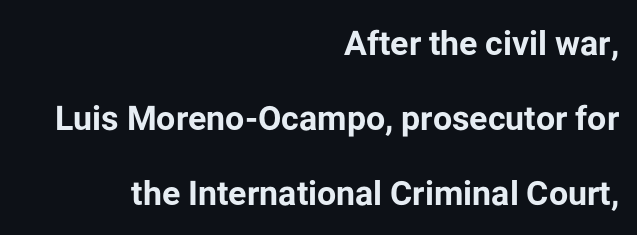
The image shows 34 px bold sans-serif type, upright; set right-aligned, loose line spacing (2.21x), normal letter spacing, not underlined; low stroke contrast and a medium x-height.
